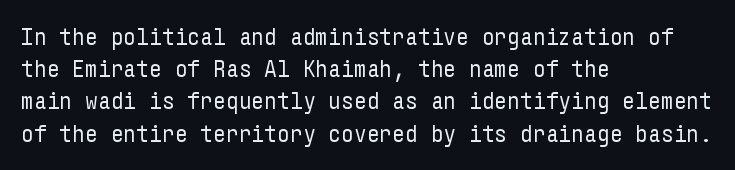
These lines keep a tight, regular rhythm from letter to letter. This sample is left-justified, so line endings fall wherever the words run out. The space between consecutive lines is moderate. Do the letters lean? They stand straight. The passage shown is not underscored anywhere. Stems and bowls with no extra thickness — not bold.
